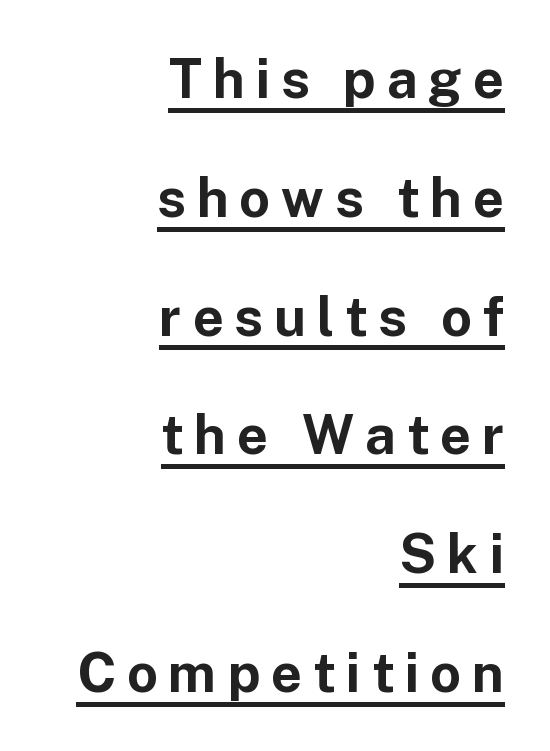
{"serif": "no", "italic": "no", "bold": "yes", "weight": "bold", "width": "normal", "stroke_contrast": "low", "x_height": "medium", "monospaced": "no", "underline": "yes", "align": "right", "line_spacing": "loose", "line_spacing_ratio": 2.2, "letter_spacing": "wide", "letter_spacing_em": 0.2, "glyph_px": 54}
